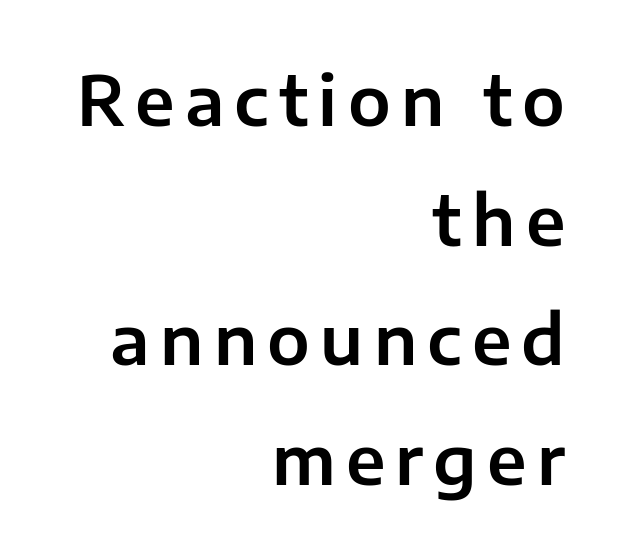
Has an underline been added? It has not. Do the characters align in a grid? No, the font is proportional. Each line ends at the same right margin while the left side varies. Typographically, this falls in the sans-serif category. No italicization has been applied; the sample stays upright.
